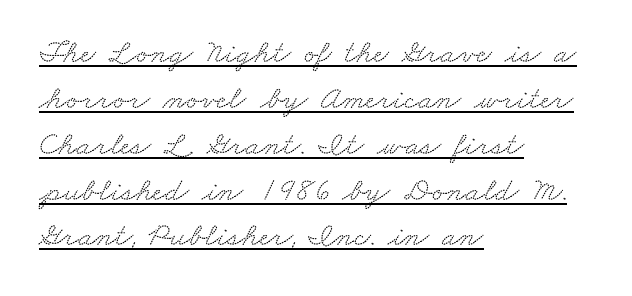
{"serif": "yes", "width": "wide", "stroke_contrast": "low", "x_height": "small", "monospaced": "no", "underline": "yes", "align": "left", "line_spacing": "normal", "line_spacing_ratio": 1.39, "letter_spacing": "normal", "letter_spacing_em": 0.0, "glyph_px": 33}
